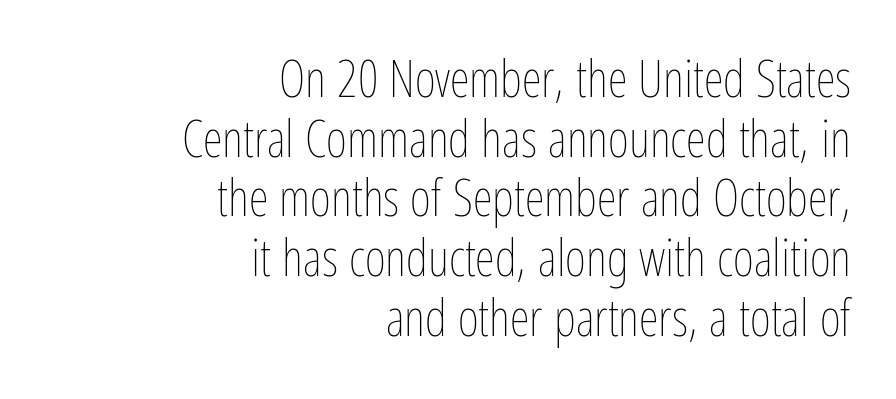
The passage is arranged like a letterhead date or caption credit — flush right. Is the type heavy? It reads as light-to-regular instead. Ordinary non-slanted type is in use. Default kerning and tracking; the words read as compact shapes. Character widths vary here, with narrow letters taking less room than wide ones. The specimen omits any rule beneath the text block's lines.
